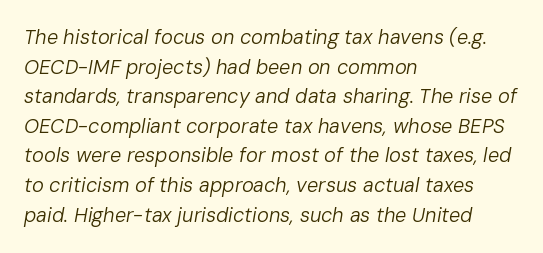
Q: Is the text bold? A: No.
Q: Is the text italic (slanted)? A: Yes, it leans right by about 10 degrees.
Q: Is the text underlined? A: No.
Q: How is the paragraph aligned? A: Left-aligned.
Q: Is the spacing between letters normal or unusually wide? A: Normal.
Q: Is the spacing between lines tight, normal or loose? A: Normal.
